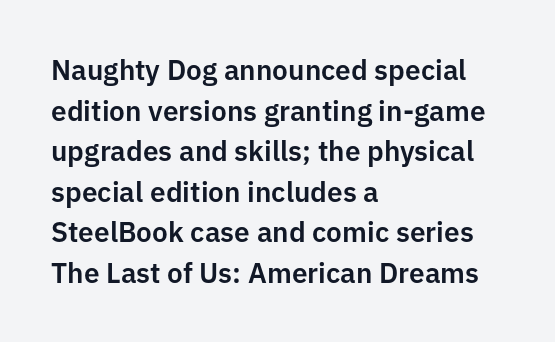
The image shows 28 px sans-serif type, upright; set left-aligned, normal line spacing (1.45x), normal letter spacing, not underlined; low stroke contrast and a medium x-height.
